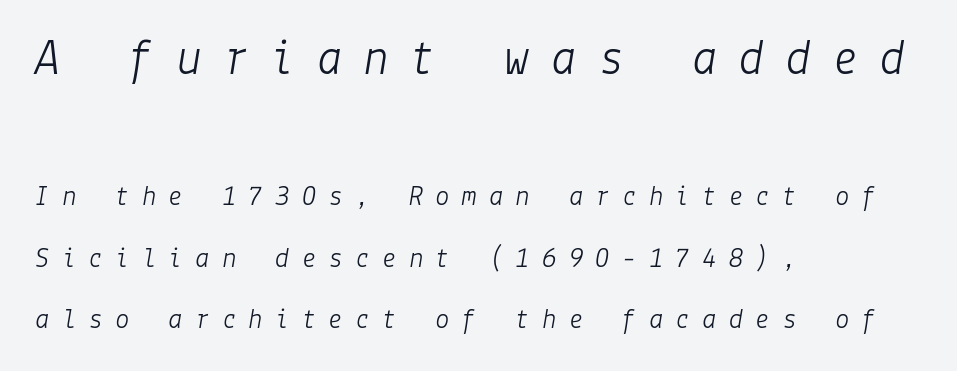
{"italic": "yes", "lean": "right", "slant_degrees": 9, "bold": "no", "weight": "light", "width": "normal", "stroke_contrast": "low", "x_height": "medium", "underline": "no", "align": "left", "line_spacing": "loose", "line_spacing_ratio": 2.11, "letter_spacing": "wide", "letter_spacing_em": 0.42, "larger_block": "first", "size_ratio": 1.76, "glyph_px": 51}
